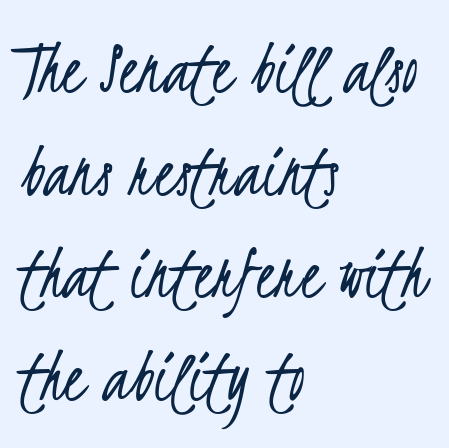
The image shows 79 px light, condensed sans-serif type; set left-aligned, normal line spacing (1.3x), normal letter spacing, not underlined; low stroke contrast and a small x-height.
